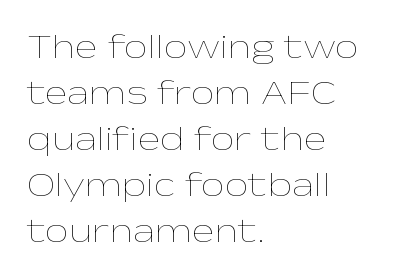
{"italic": "no", "bold": "no", "weight": "thin", "width": "wide", "stroke_contrast": "low", "x_height": "medium", "monospaced": "no", "underline": "no", "align": "left", "line_spacing": "normal", "line_spacing_ratio": 1.35, "letter_spacing": "normal", "letter_spacing_em": 0.0, "glyph_px": 34}
